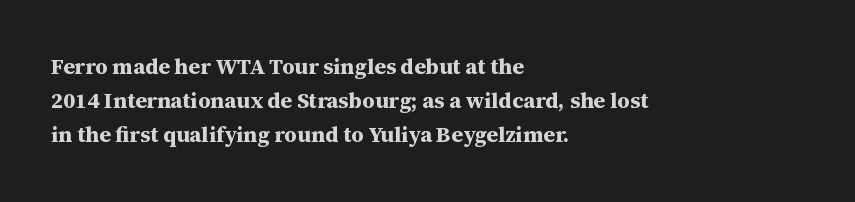
The image shows 22 px bold type, upright; set left-aligned, normal line spacing (1.55x), normal letter spacing, not underlined.
